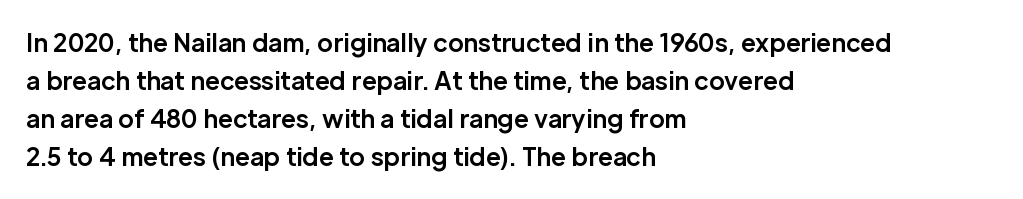
The image shows 24 px bold type, upright; set left-aligned, normal line spacing (1.59x), normal letter spacing, not underlined.
